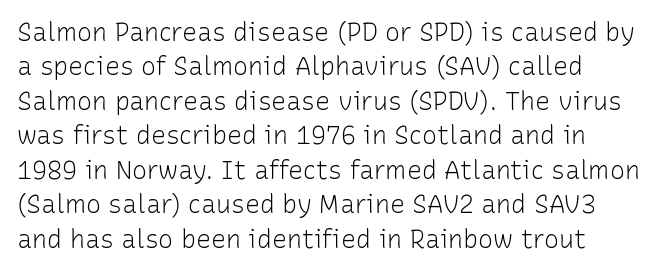
Q: Is the text bold? A: No.
Q: Is the text italic (slanted)? A: No, it is upright.
Q: Is the text underlined? A: No.
Q: Is the spacing between letters normal or unusually wide? A: Normal.
Q: Is the spacing between lines tight, normal or loose? A: Normal.
